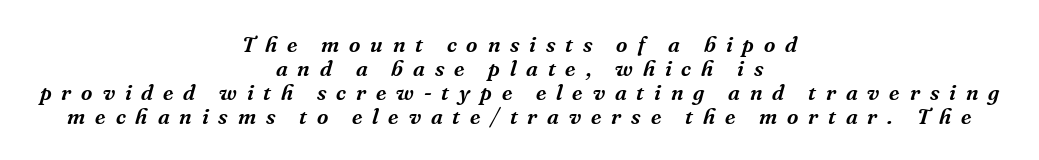
{"italic": "yes", "lean": "right", "slant_degrees": 16, "underline": "no", "align": "center", "line_spacing": "tight", "line_spacing_ratio": 1.09, "letter_spacing": "wide", "letter_spacing_em": 0.45, "glyph_px": 22}
